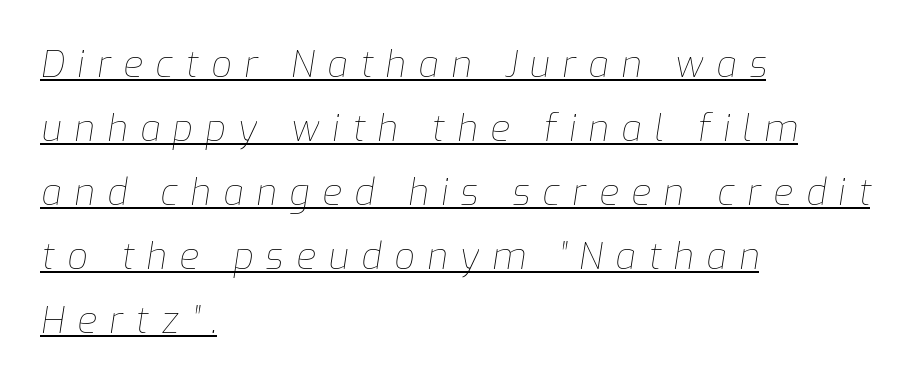
{"italic": "yes", "lean": "right", "slant_degrees": 9, "bold": "no", "weight": "thin", "width": "normal", "stroke_contrast": "low", "x_height": "medium", "monospaced": "no", "underline": "yes", "align": "left", "line_spacing_ratio": 1.78, "letter_spacing": "wide", "letter_spacing_em": 0.35, "glyph_px": 36}
